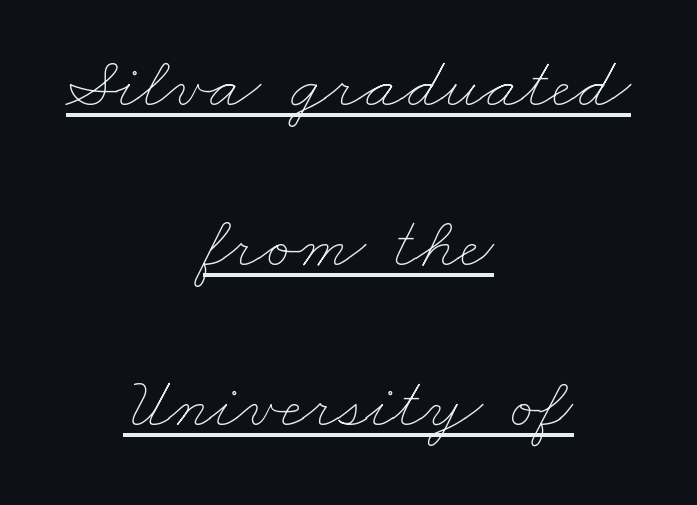
One-word summary of the alignment: center. This rendering features underlined lettering. Letters have the restrained weight of plain body copy at most. A great deal of white space separates one row of letters from the next. In terms of letterspacing, this is plain default setting. The passage shown is typed in a proportional face where columns would drift.
